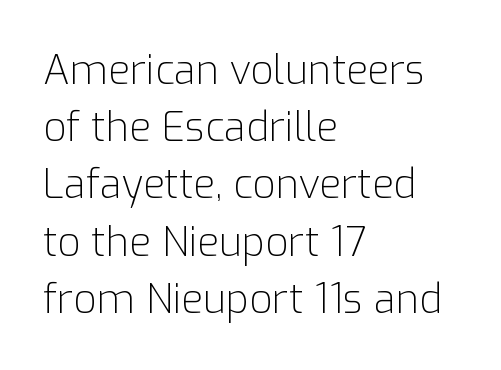
Q: Is the text bold? A: No.
Q: Is the text italic (slanted)? A: No, it is upright.
Q: Is the typeface a serif or a sans-serif typeface? A: Sans-serif.
Q: Is the text underlined? A: No.
Q: How is the paragraph aligned? A: Left-aligned.
Q: Is the spacing between letters normal or unusually wide? A: Normal.
Q: Is the spacing between lines tight, normal or loose? A: Normal.
Q: Width (condensed, normal, or wide)? A: Normal.
Q: Stroke contrast? A: Low.
Q: x-height? A: Medium.
Q: Monospaced? A: No.
